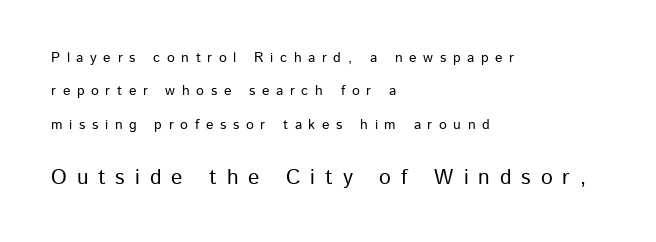
The rendering uses a large line-height, opening up the rows. Each word looks stretched out because of the extra space between its letters. It's the straight-up-and-down kind of type. The text block is weighted toward the left margin, trailing off unevenly rightward. The foot of each line stays bare and open. The lower block of text is set noticeably larger than the block above it.
